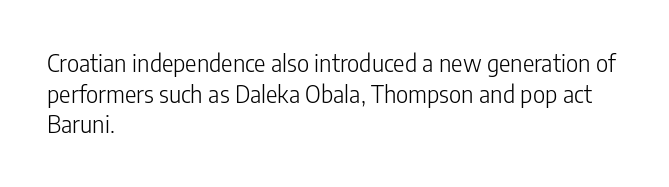
Is the type heavy? It reads as light-to-regular instead. Leftover space on each line is placed entirely after the last word. Characters follow at the spacing the type designer built in. The passage shown stacks its lines at a standard gap.
